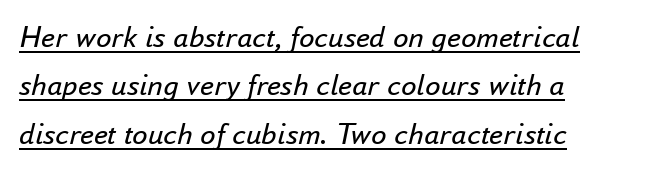
The specimen reads as italic at a glance. Regular leading. Note the varied advance widths — an 'i' is clearly narrower than an 'm'. Alignment: flush left. The type is set solid horizontally, with unmodified tracking. Weight: in the light-to-regular range.
